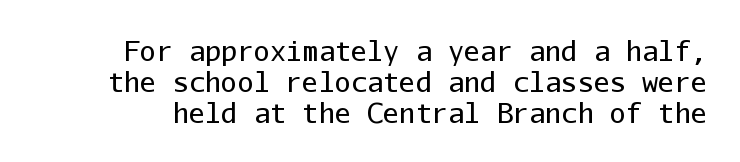
The image shows 27 px text type, upright; set tight line spacing (1.14x), normal letter spacing, not underlined.
